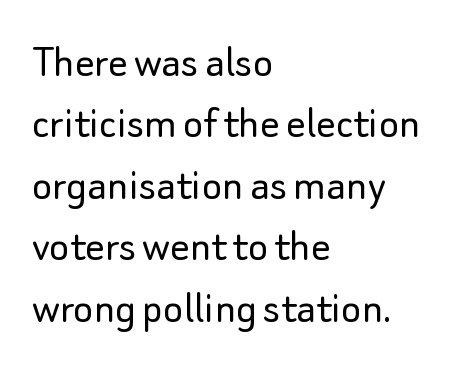
Letterform terminals end flat and unadorned throughout the passage. You could call the tracking neutral — neither tight nor loose. Descender tails drop into unmarked territory. The strokes carry an ordinary text weight at most.
